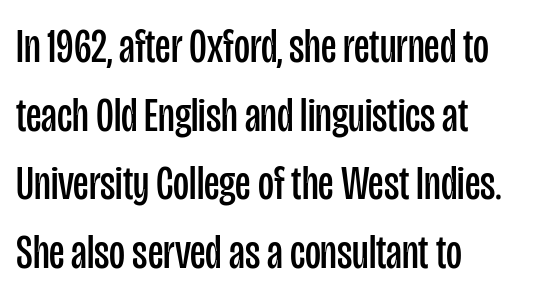
Q: Is the text bold? A: No.
Q: Is the text italic (slanted)? A: No, it is upright.
Q: Is the typeface a serif or a sans-serif typeface? A: Sans-serif.
Q: Is the text underlined? A: No.
Q: How is the paragraph aligned? A: Left-aligned.
Q: Is the spacing between letters normal or unusually wide? A: Normal.
Q: Is the spacing between lines tight, normal or loose? A: Normal.
Q: Width (condensed, normal, or wide)? A: Condensed.
Q: Stroke contrast? A: Low.
Q: x-height? A: Large.
Q: Monospaced? A: No.
